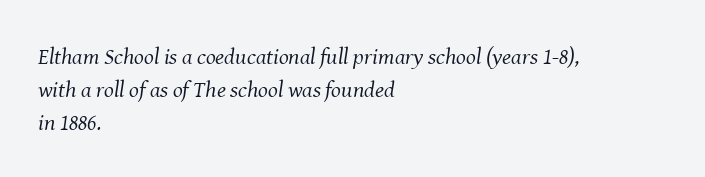
{"italic": "yes", "lean": "right", "slant_degrees": 8, "bold": "no", "underline": "no", "align": "left", "line_spacing": "normal", "line_spacing_ratio": 1.43, "letter_spacing": "normal", "letter_spacing_em": 0.0, "glyph_px": 23}
